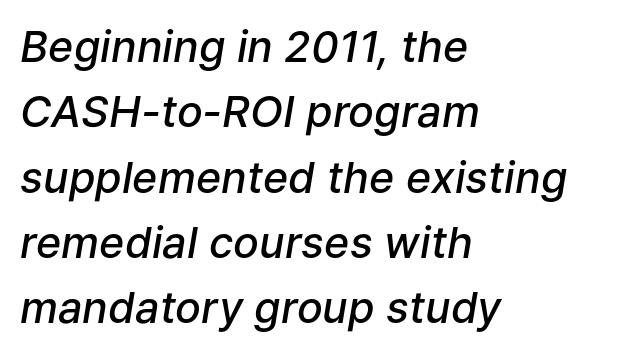
The image shows 43 px semibold type, italic (leaning right); set left-aligned, normal line spacing (1.52x), normal letter spacing, not underlined; low stroke contrast and a medium x-height.
